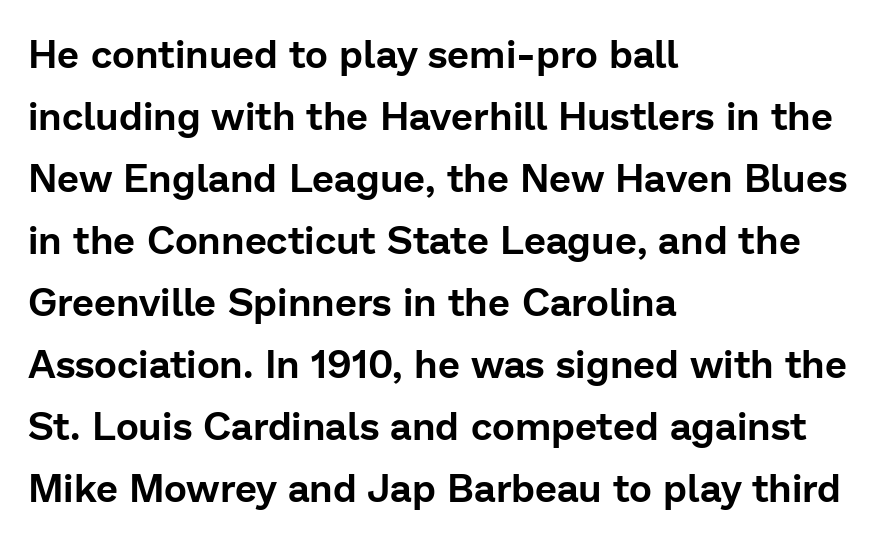
{"serif": "no", "italic": "no", "width": "normal", "stroke_contrast": "low", "x_height": "medium", "monospaced": "no", "underline": "no", "align": "left", "line_spacing": "normal", "line_spacing_ratio": 1.59, "letter_spacing": "normal", "letter_spacing_em": 0.0, "glyph_px": 39}
